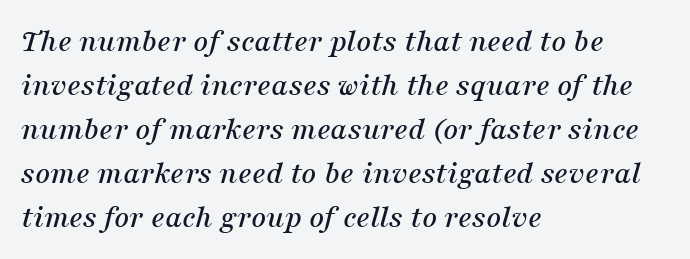
The image shows 33 px serif type, italic (leaning right); set left-aligned, normal line spacing (1.33x), normal letter spacing, not underlined; medium stroke contrast and a medium x-height.
